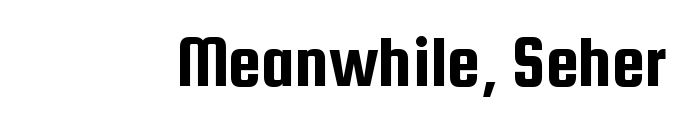
There is no visible air inserted between adjacent glyphs. Bare-footed words on every line. Ascenders rise straight up at ninety degrees. Typographically, this falls in the sans-serif category.
